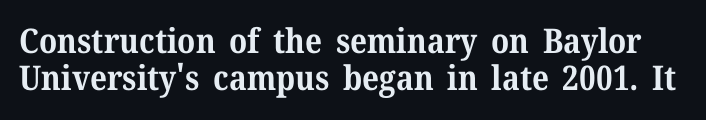
Q: Is the text bold? A: Yes.
Q: Is the text italic (slanted)? A: No, it is upright.
Q: Is the typeface a serif or a sans-serif typeface? A: Serif.
Q: Is the text underlined? A: No.
Q: Is the spacing between letters normal or unusually wide? A: Normal.
Q: Is the spacing between lines tight, normal or loose? A: Tight.
Q: Width (condensed, normal, or wide)? A: Normal.
Q: Stroke contrast? A: Medium.
Q: x-height? A: Medium.
Q: Monospaced? A: No.
